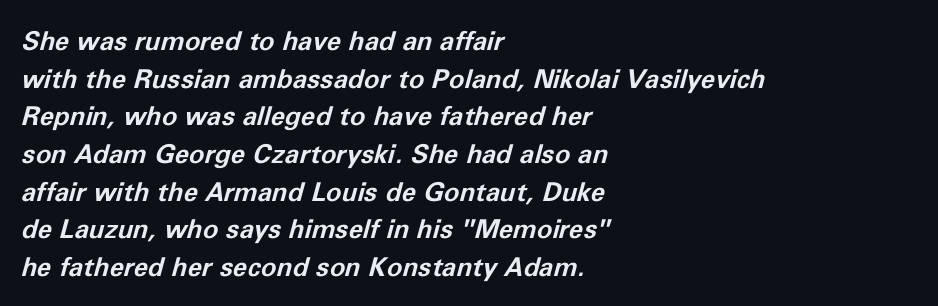
Q: Is the text bold? A: Yes.
Q: Is the text italic (slanted)? A: Yes, it leans right by about 11 degrees.
Q: Is the text underlined? A: No.
Q: How is the paragraph aligned? A: Left-aligned.
Q: Is the spacing between letters normal or unusually wide? A: Normal.
Q: Is the spacing between lines tight, normal or loose? A: Normal.
